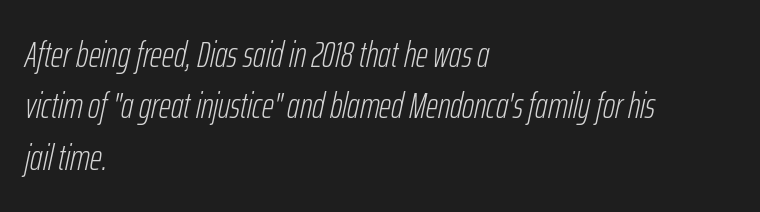
The image shows 37 px light, condensed type, italic (leaning right); set left-aligned, normal line spacing (1.39x), normal letter spacing, not underlined; low stroke contrast and a medium x-height.
